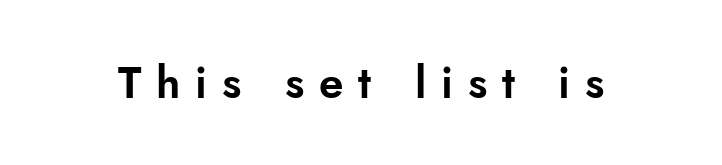
Q: Is the text italic (slanted)? A: No, it is upright.
Q: Is the typeface a serif or a sans-serif typeface? A: Sans-serif.
Q: Is the text underlined? A: No.
Q: Is the spacing between letters normal or unusually wide? A: Unusually wide.
Q: Width (condensed, normal, or wide)? A: Normal.
Q: Stroke contrast? A: Low.
Q: x-height? A: Small.
Q: Monospaced? A: No.
